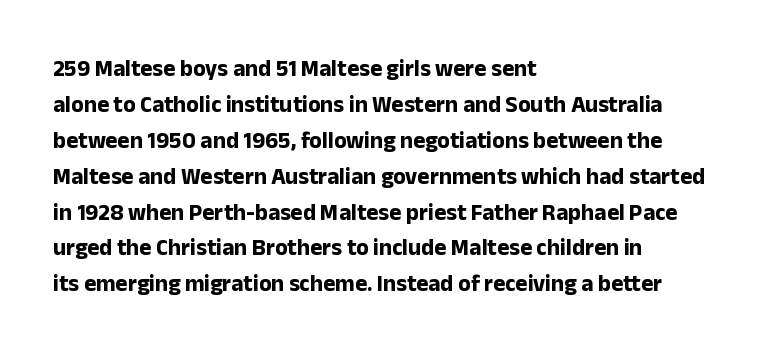
The image shows 23 px bold type, upright; set left-aligned, normal line spacing (1.56x), normal letter spacing, not underlined.
